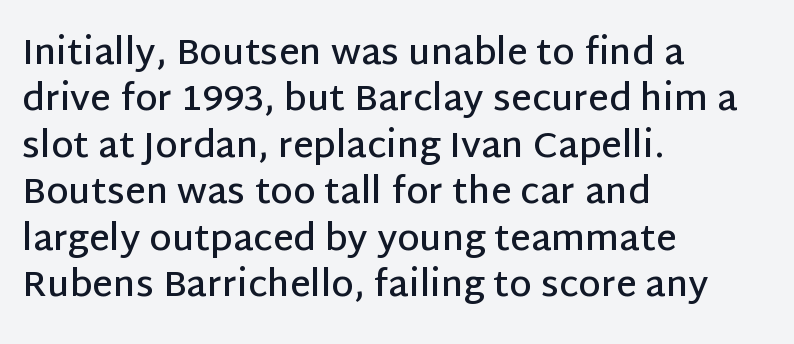
Q: Is the text bold? A: Semi-bold.
Q: Is the text italic (slanted)? A: No, it is upright.
Q: Is the typeface a serif or a sans-serif typeface? A: Sans-serif.
Q: Is the text underlined? A: No.
Q: How is the paragraph aligned? A: Left-aligned.
Q: Is the spacing between letters normal or unusually wide? A: Normal.
Q: Is the spacing between lines tight, normal or loose? A: Normal.
Q: Width (condensed, normal, or wide)? A: Normal.
Q: Stroke contrast? A: Low.
Q: x-height? A: Large.
Q: Monospaced? A: No.
